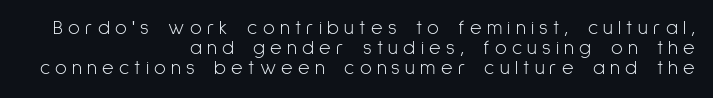
The image shows 20 px text type, upright; set right-aligned, tight line spacing (1.01x), unusually wide letter spacing (+0.26 em), not underlined.
